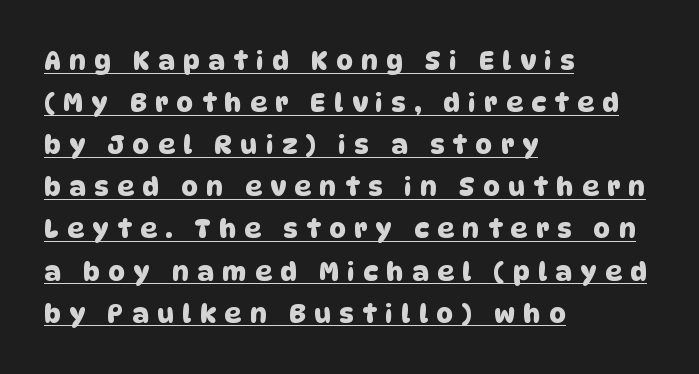
A typographer would call this underscored text. A classic flush-left, rag-right setting is used for this passage. Horizontal bands of white between lines are of average thickness. Substantial extra tracking has been applied to these lines.
